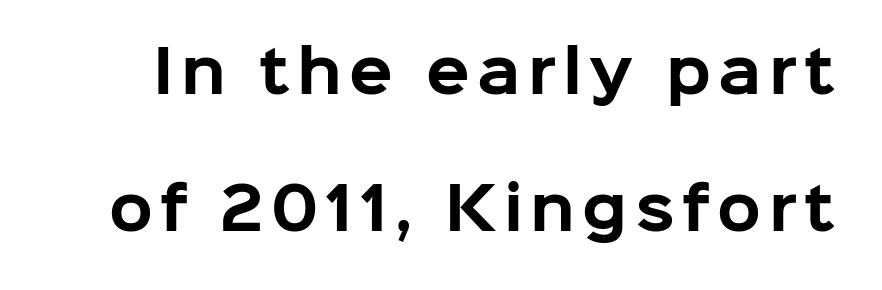
The letters advance in unequal steps, a hallmark of proportional type. The zone under the glyphs is completely vacant. Compared with typical paragraphs, the rows here are farther apart. Thick stems and heavy bowls — unmistakably bold. Look at the bottom of the vertical strokes: they stop flat, with no serifs.
